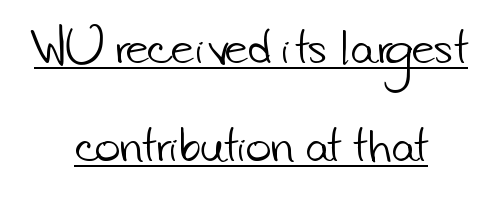
{"serif": "no", "bold": "no", "weight": "light", "width": "normal", "stroke_contrast": "low", "x_height": "small", "monospaced": "no", "underline": "yes", "align": "center", "line_spacing": "loose", "line_spacing_ratio": 2.23, "letter_spacing": "normal", "letter_spacing_em": 0.0, "glyph_px": 44}
